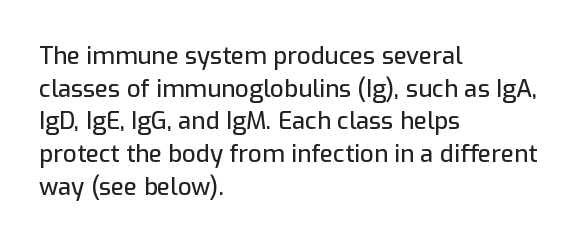
The vertical gap from one line to the next is medium. The rendering keeps characters at their native spacing. The axis of the letterforms is exactly vertical. Bare-footed words on every line. In CSS terms this would be text-align: left.
